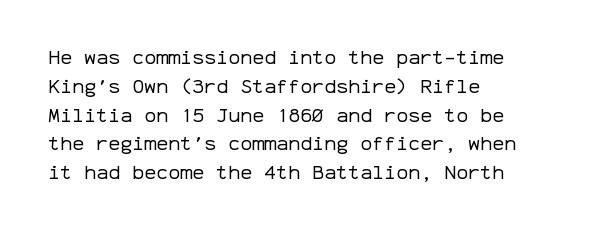
Vertical strokes here are truly vertical. The typesetting does not lean heavy: it is not bold. These lines keep a tight, regular rhythm from letter to letter. Anything drawn beneath the words? Only blank space. The designer left line spacing at the default. Caption: multi-line text, flush left, ragged right.
